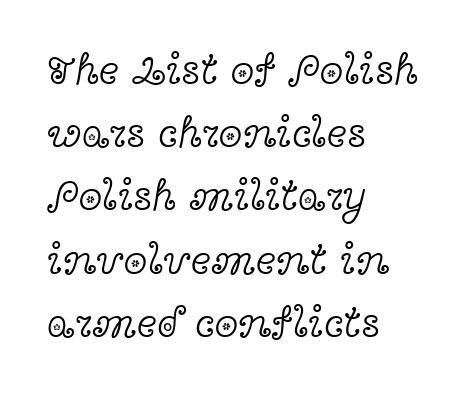
Is the type heavy? It reads as light-to-regular instead. Nobody drew a line under any word here. The letterforms sit shoulder to shoulder at normal distance. The passage is arranged the way most books set body copy — flush left. The passage shown is typed in a proportional face where columns would drift.
